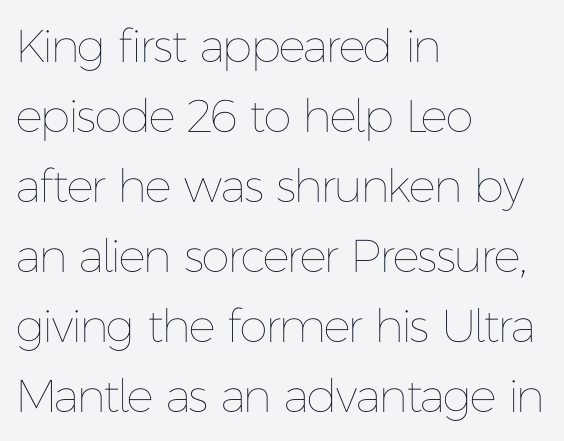
Q: Is the text bold? A: No.
Q: Is the text italic (slanted)? A: No, it is upright.
Q: Is the text underlined? A: No.
Q: How is the paragraph aligned? A: Left-aligned.
Q: Is the spacing between letters normal or unusually wide? A: Normal.
Q: Is the spacing between lines tight, normal or loose? A: Normal.
Q: Width (condensed, normal, or wide)? A: Normal.
Q: Stroke contrast? A: Low.
Q: x-height? A: Medium.
Q: Monospaced? A: No.
